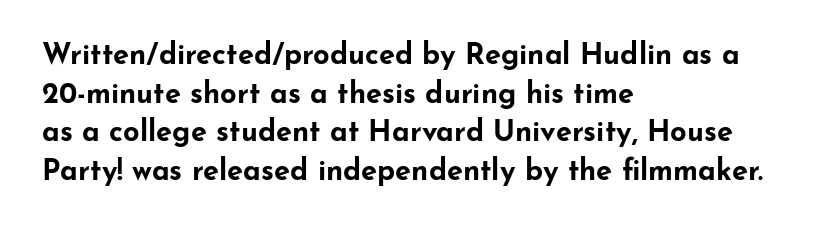
{"serif": "no", "italic": "no", "bold": "yes", "weight": "bold", "width": "wide", "stroke_contrast": "low", "x_height": "small", "monospaced": "no", "underline": "no", "align": "left", "line_spacing": "normal", "line_spacing_ratio": 1.33, "letter_spacing": "normal", "letter_spacing_em": 0.0, "glyph_px": 29}
